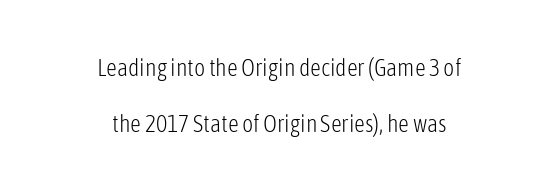
Q: Is the text bold? A: No.
Q: Is the text italic (slanted)? A: No, it is upright.
Q: Is the text underlined? A: No.
Q: How is the paragraph aligned? A: Centered.
Q: Is the spacing between letters normal or unusually wide? A: Normal.
Q: Is the spacing between lines tight, normal or loose? A: Loose.
